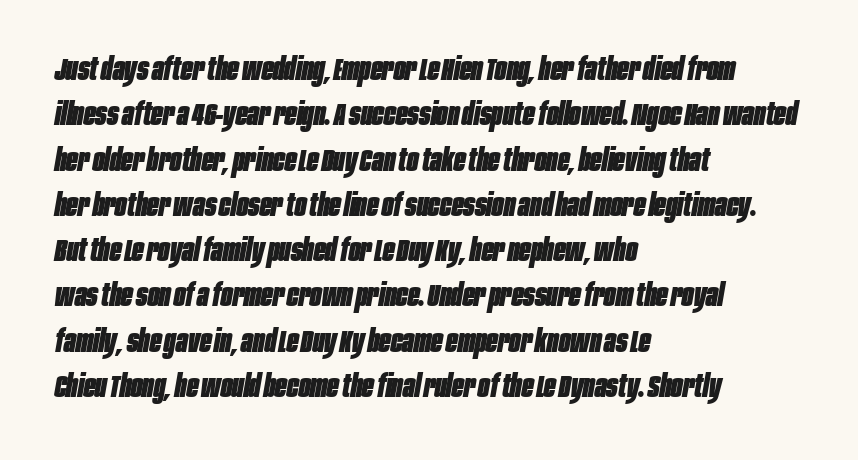
Each row of text sits above clean, open space. Interline gaps are of average width in this sample. Is the type slanted? Yes — the strokes lean at a clear angle. Think of a printed novel: that variable character pitch is what you see here. This is heavy type, rendered in bold.
